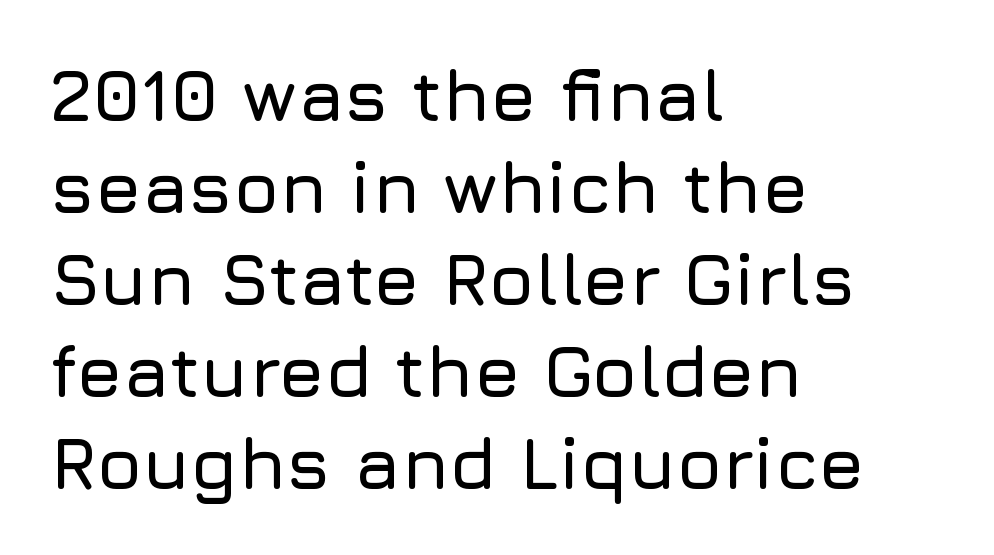
The image shows 73 px sans-serif type, upright; set left-aligned, normal line spacing (1.26x), normal letter spacing, not underlined; low stroke contrast and a medium x-height.
